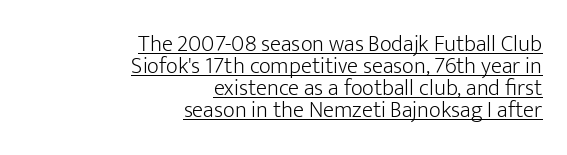
{"italic": "no", "bold": "no", "underline": "yes", "align": "right", "line_spacing": "tight", "line_spacing_ratio": 0.95, "letter_spacing": "normal", "letter_spacing_em": 0.0, "glyph_px": 23}
